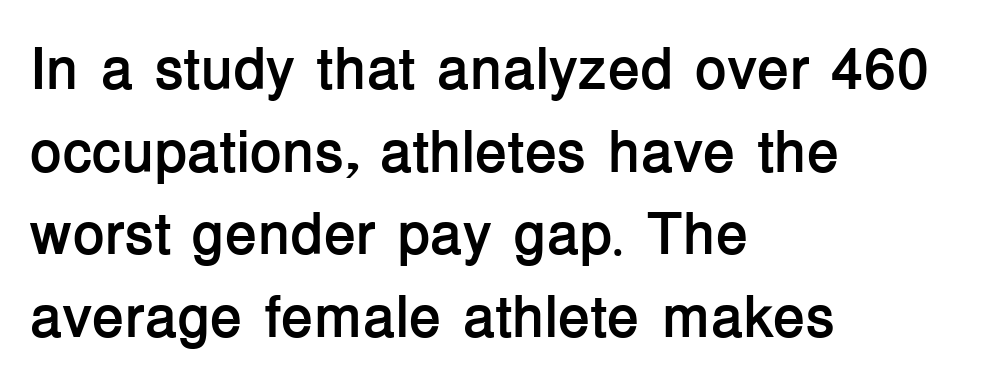
Q: Is the text bold? A: Yes.
Q: Is the text italic (slanted)? A: No, it is upright.
Q: Is the typeface a serif or a sans-serif typeface? A: Sans-serif.
Q: Is the text underlined? A: No.
Q: How is the paragraph aligned? A: Left-aligned.
Q: Is the spacing between letters normal or unusually wide? A: Normal.
Q: Is the spacing between lines tight, normal or loose? A: Normal.
Q: Width (condensed, normal, or wide)? A: Normal.
Q: Stroke contrast? A: Low.
Q: x-height? A: Medium.
Q: Monospaced? A: No.
